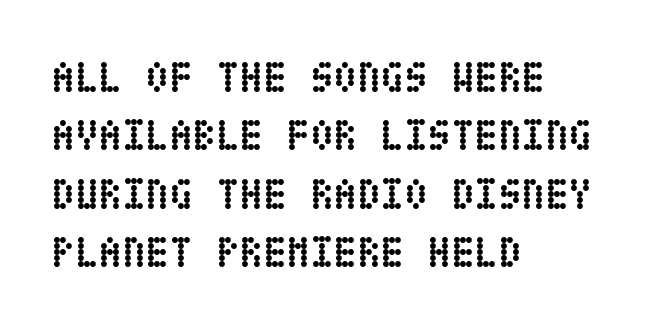
A classic flush-left, rag-right setting is used for this passage. Students, observe: this is what conventionally led text looks like. Letters rest on an invisible, unmarked baseline. Notice how the stems are strictly vertical — no italics here.
